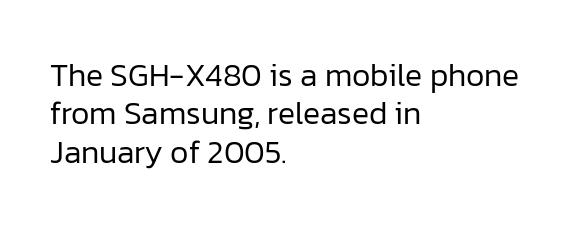
Q: Is the text bold? A: No.
Q: Is the text italic (slanted)? A: No, it is upright.
Q: Is the typeface a serif or a sans-serif typeface? A: Sans-serif.
Q: Is the text underlined? A: No.
Q: How is the paragraph aligned? A: Left-aligned.
Q: Is the spacing between letters normal or unusually wide? A: Normal.
Q: Width (condensed, normal, or wide)? A: Normal.
Q: Stroke contrast? A: Low.
Q: x-height? A: Medium.
Q: Monospaced? A: No.
